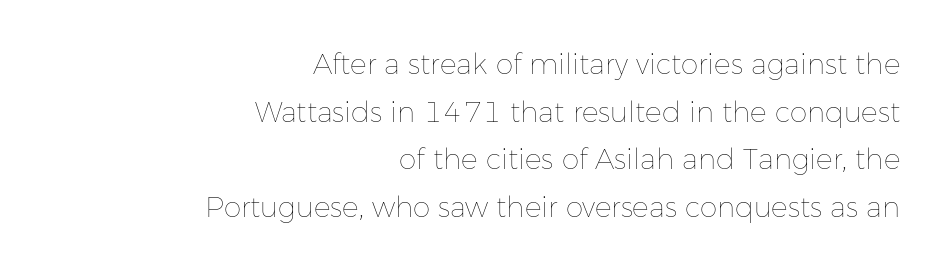
The image shows 28 px thin type, upright; set right-aligned, normal line spacing (1.7x), normal letter spacing, not underlined; low stroke contrast and a medium x-height.
